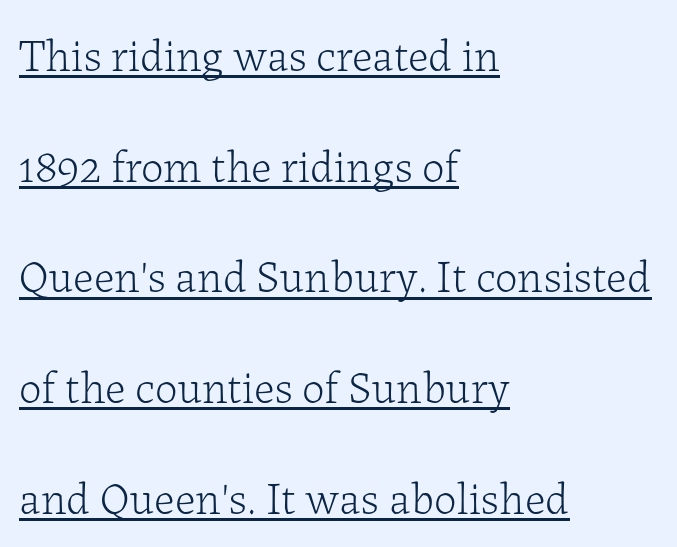
The image shows 45 px light serif type, upright; set left-aligned, loose line spacing (2.46x), normal letter spacing, underlined; low stroke contrast and a medium x-height.
